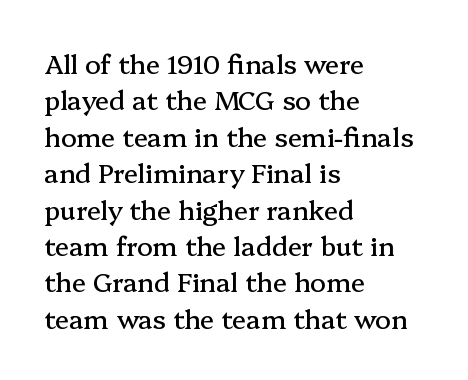
The image shows 26 px text type, upright; set left-aligned, normal line spacing (1.4x), normal letter spacing, not underlined.
